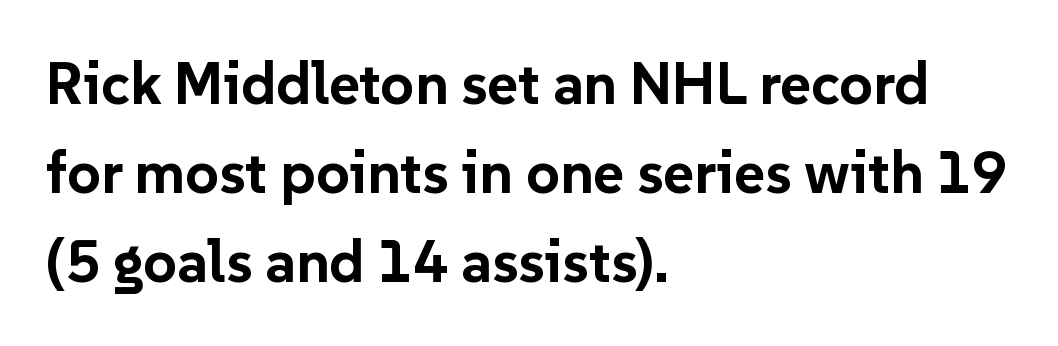
The image shows 59 px bold sans-serif type, upright; set left-aligned, normal line spacing (1.51x), normal letter spacing, not underlined; low stroke contrast and a medium x-height.
